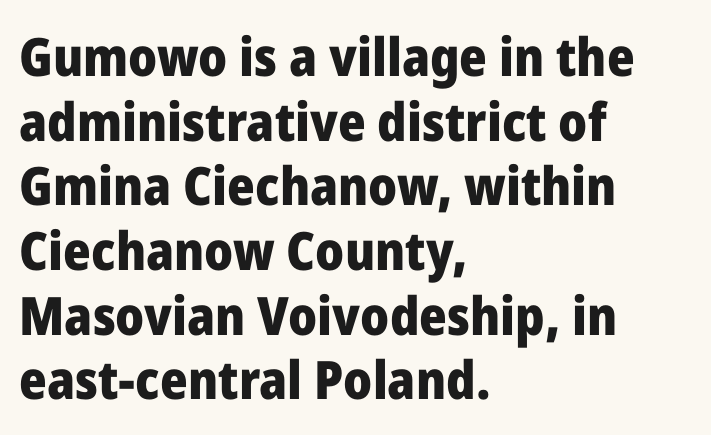
The area under the type is left untouched. The typesetting leans heavy: a genuine bold. Characters follow at the spacing the type designer built in. Is this a fixed-width face? No — the glyphs have proportional, varying widths.
